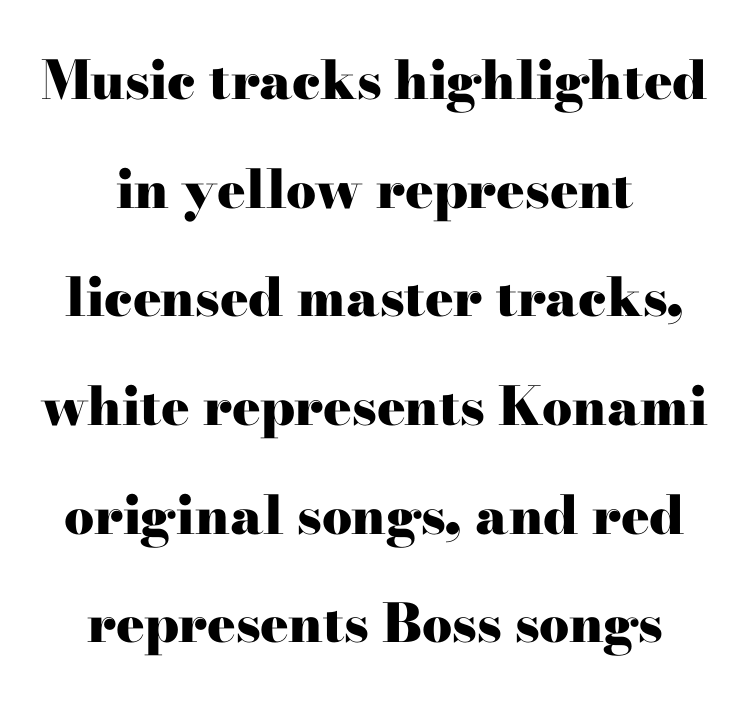
The image shows 53 px heavy, wide serif type, upright; set loose line spacing (2.05x), normal letter spacing, not underlined; high stroke contrast and a small x-height.
